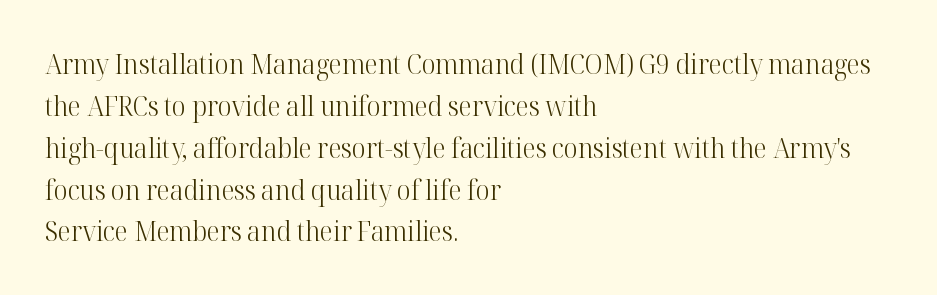
{"italic": "no", "bold": "no", "underline": "no", "align": "left", "line_spacing": "normal", "line_spacing_ratio": 1.55, "letter_spacing": "normal", "letter_spacing_em": 0.0, "glyph_px": 27}
